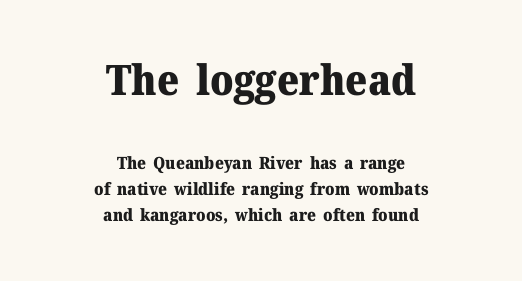
The image shows 42 px heavy serif type, upright; set centered, normal line spacing (1.55x), normal letter spacing, not underlined; the first (top) block is 2.47x larger; medium stroke contrast and a medium x-height.
